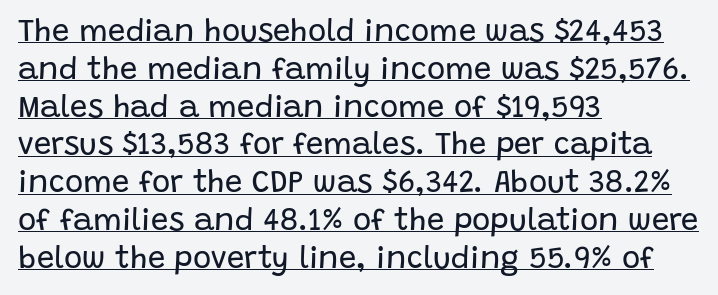
Q: Is the text bold? A: No.
Q: Is the text italic (slanted)? A: No, it is upright.
Q: Is the typeface a serif or a sans-serif typeface? A: Sans-serif.
Q: Is the text underlined? A: Yes.
Q: How is the paragraph aligned? A: Left-aligned.
Q: Is the spacing between letters normal or unusually wide? A: Normal.
Q: Width (condensed, normal, or wide)? A: Normal.
Q: Stroke contrast? A: Low.
Q: x-height? A: Large.
Q: Monospaced? A: No.
